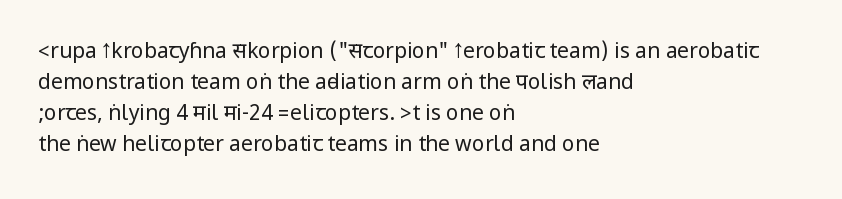
Q: Is the text bold? A: No.
Q: Is the text italic (slanted)? A: No, it is upright.
Q: Is the text underlined? A: No.
Q: How is the paragraph aligned? A: Left-aligned.
Q: Is the spacing between letters normal or unusually wide? A: Normal.
Q: Is the spacing between lines tight, normal or loose? A: Normal.
